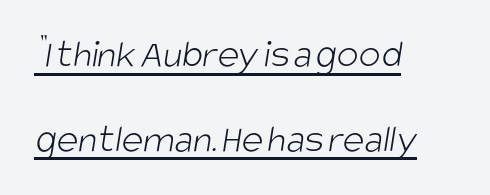
Q: Is the text bold? A: No.
Q: Is the typeface a serif or a sans-serif typeface? A: Sans-serif.
Q: Is the text underlined? A: Yes.
Q: How is the paragraph aligned? A: Left-aligned.
Q: Is the spacing between letters normal or unusually wide? A: Normal.
Q: Is the spacing between lines tight, normal or loose? A: Loose.
Q: Width (condensed, normal, or wide)? A: Condensed.
Q: Stroke contrast? A: Low.
Q: x-height? A: Large.
Q: Monospaced? A: No.
